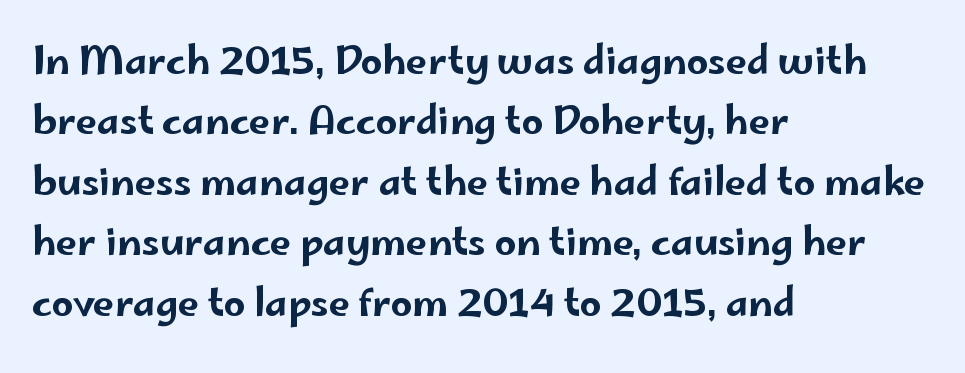
{"serif": "no", "italic": "no", "width": "wide", "stroke_contrast": "low", "x_height": "small", "monospaced": "no", "underline": "no", "align": "left", "line_spacing": "normal", "line_spacing_ratio": 1.59, "letter_spacing": "normal", "letter_spacing_em": 0.0, "glyph_px": 38}
